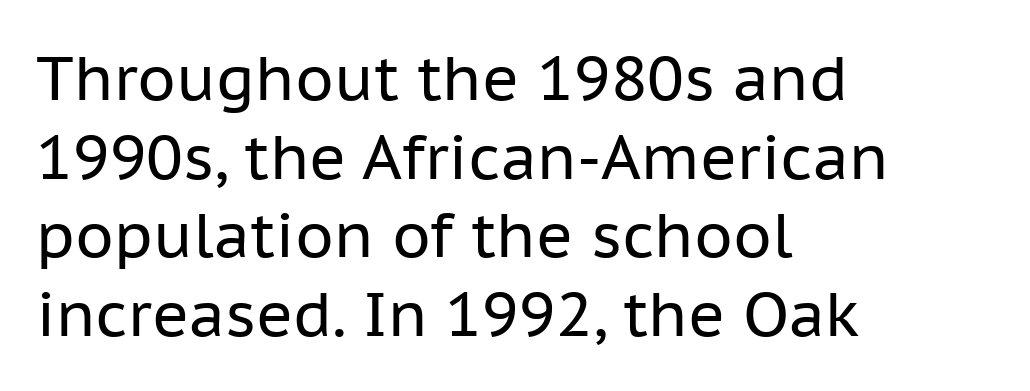
{"serif": "no", "italic": "no", "bold": "no", "weight": "regular", "width": "normal", "stroke_contrast": "low", "x_height": "medium", "monospaced": "no", "underline": "no", "align": "left", "line_spacing": "normal", "line_spacing_ratio": 1.27, "letter_spacing": "normal", "letter_spacing_em": 0.0, "glyph_px": 62}
